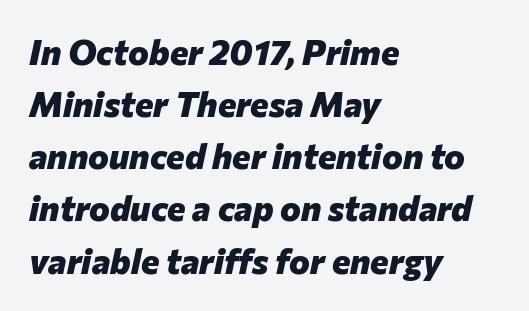
The image shows 35 px heavy type, italic (leaning right); set left-aligned, normal line spacing (1.49x), normal letter spacing, not underlined; low stroke contrast and a medium x-height.
